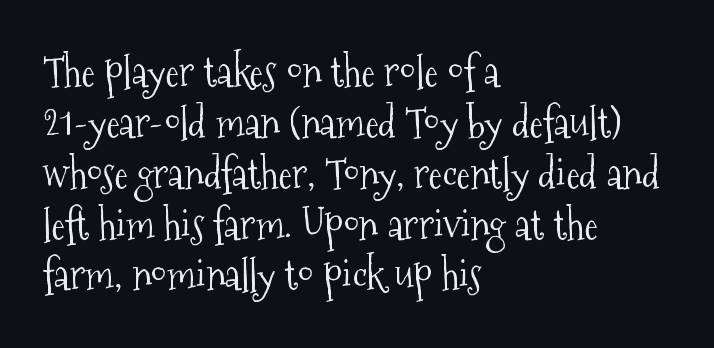
{"serif": "yes", "italic": "no", "bold": "no", "weight": "light", "width": "condensed", "stroke_contrast": "medium", "x_height": "medium", "monospaced": "no", "underline": "no", "align": "left", "line_spacing_ratio": 1.24, "letter_spacing": "normal", "letter_spacing_em": 0.0, "glyph_px": 41}
